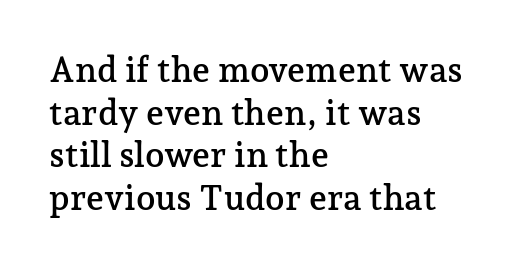
Q: Is the text italic (slanted)? A: No, it is upright.
Q: Is the typeface a serif or a sans-serif typeface? A: Serif.
Q: Is the text underlined? A: No.
Q: How is the paragraph aligned? A: Left-aligned.
Q: Is the spacing between letters normal or unusually wide? A: Normal.
Q: Width (condensed, normal, or wide)? A: Normal.
Q: Stroke contrast? A: Low.
Q: x-height? A: Medium.
Q: Monospaced? A: No.
